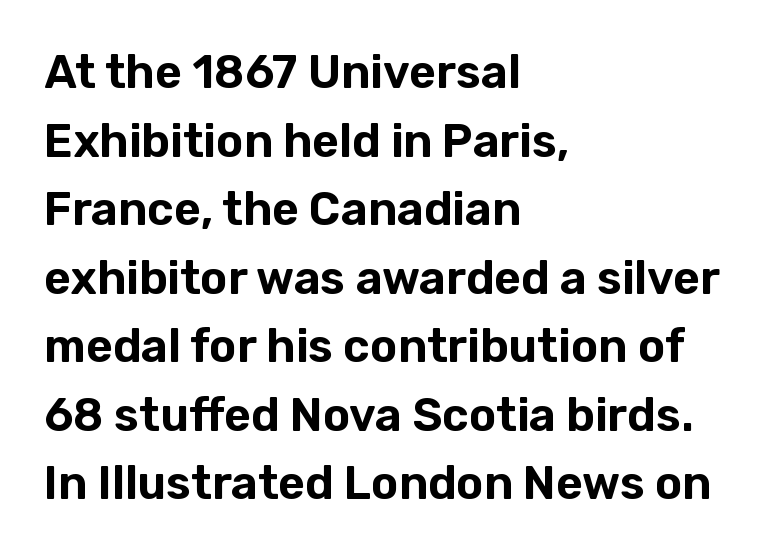
{"serif": "no", "italic": "no", "width": "normal", "stroke_contrast": "low", "x_height": "medium", "monospaced": "no", "underline": "no", "align": "left", "line_spacing": "normal", "line_spacing_ratio": 1.49, "letter_spacing": "normal", "letter_spacing_em": 0.0, "glyph_px": 46}
